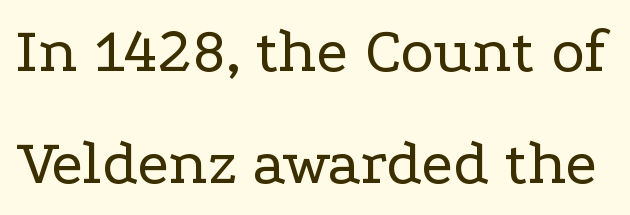
These lines are rendered in a variable-pitch font. A light-to-regular cut is what we see here. A typesetter would label this face a serif. The baseline area is clear. Nothing unusual about the tracking: characters are spaced as the font intends.
